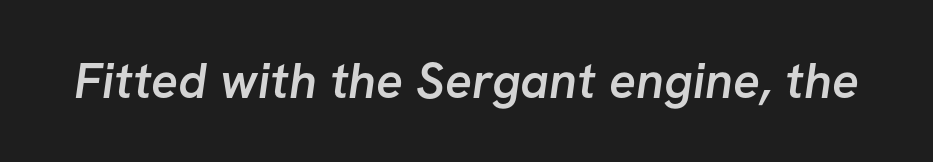
These lines keep a tight, regular rhythm from letter to letter. Each letter keeps its own natural width here, so spacing adapts to shape. A semibold gives these letters moderate extra thickness, short of bold. The passage shown is not underscored anywhere.
